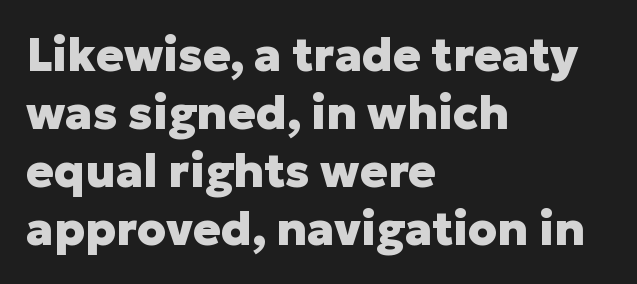
Q: Is the text bold? A: Yes.
Q: Is the text italic (slanted)? A: No, it is upright.
Q: Is the typeface a serif or a sans-serif typeface? A: Sans-serif.
Q: Is the text underlined? A: No.
Q: How is the paragraph aligned? A: Left-aligned.
Q: Is the spacing between letters normal or unusually wide? A: Normal.
Q: Is the spacing between lines tight, normal or loose? A: Normal.
Q: Width (condensed, normal, or wide)? A: Normal.
Q: Stroke contrast? A: Low.
Q: x-height? A: Medium.
Q: Monospaced? A: No.
